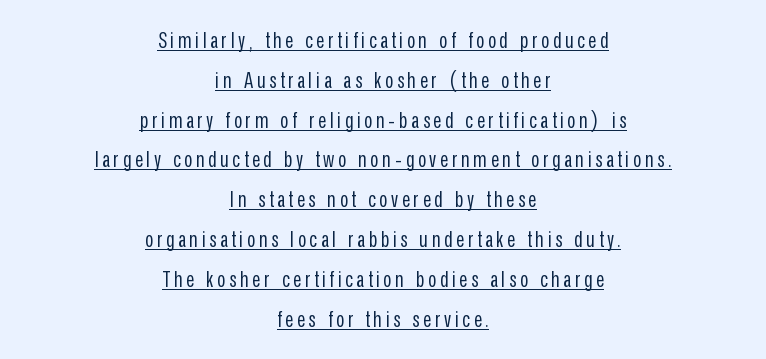
The image shows 22 px text type, upright; set centered, line spacing 1.81x, underlined.
